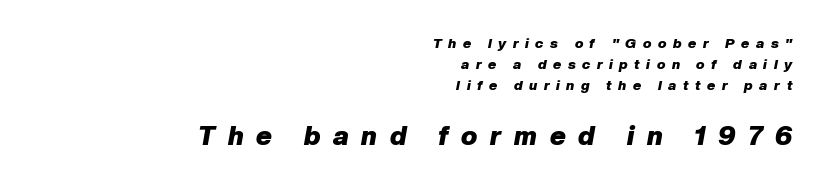
{"italic": "yes", "lean": "right", "slant_degrees": 10, "bold": "yes", "underline": "no", "align": "right", "line_spacing": "normal", "line_spacing_ratio": 1.51, "letter_spacing": "wide", "letter_spacing_em": 0.47, "larger_block": "second", "size_ratio": 1.93, "glyph_px": 27}
